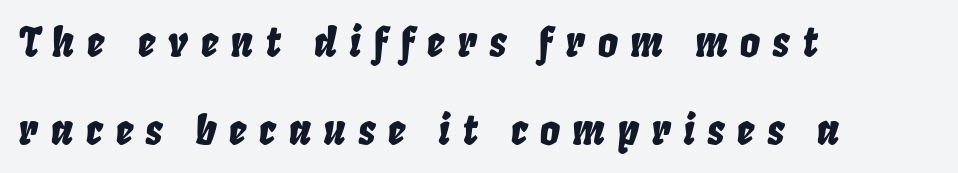
The image shows 40 px condensed type, italic (leaning right); set left-aligned, loose line spacing (2.2x), unusually wide letter spacing (+0.31 em), not underlined; low stroke contrast and a large x-height.
